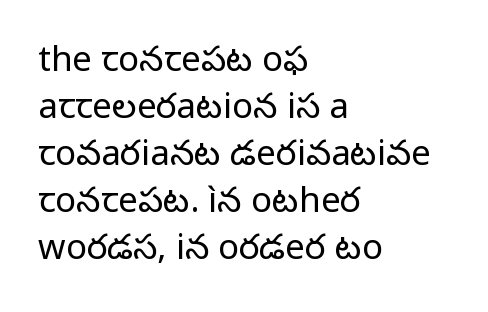
{"serif": "no", "italic": "no", "bold": "no", "weight": "regular", "width": "normal", "stroke_contrast": "low", "x_height": "medium", "monospaced": "no", "underline": "no", "align": "left", "line_spacing": "normal", "line_spacing_ratio": 1.34, "letter_spacing": "normal", "letter_spacing_em": 0.0, "glyph_px": 35}
